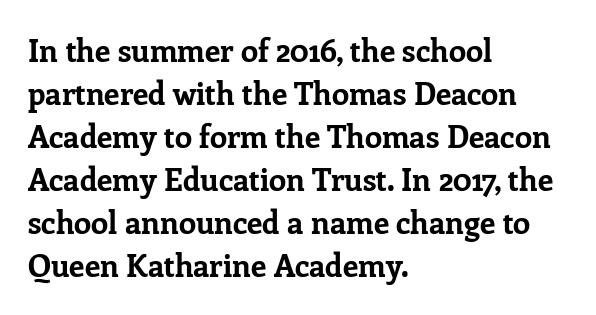
Is this a fixed-width face? No — the glyphs have proportional, varying widths. Stroke thickness is high; the sample reads as a true bold. Successive baselines arrive at the customary interval. You can tell from the footed stems that serif type was used. Bare-footed words on every line.
